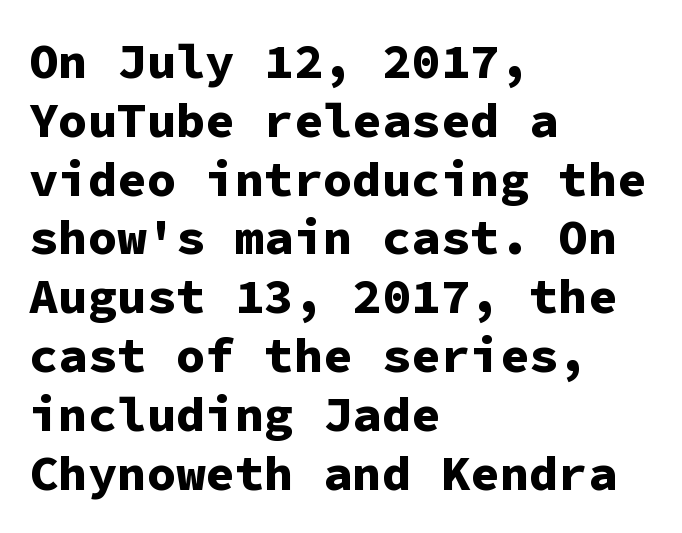
Q: Is the text bold? A: Yes.
Q: Is the text italic (slanted)? A: No, it is upright.
Q: Is the typeface a serif or a sans-serif typeface? A: Sans-serif.
Q: Is the text underlined? A: No.
Q: How is the paragraph aligned? A: Left-aligned.
Q: Is the spacing between letters normal or unusually wide? A: Normal.
Q: Width (condensed, normal, or wide)? A: Normal.
Q: Stroke contrast? A: Low.
Q: x-height? A: Medium.
Q: Monospaced? A: Yes.
